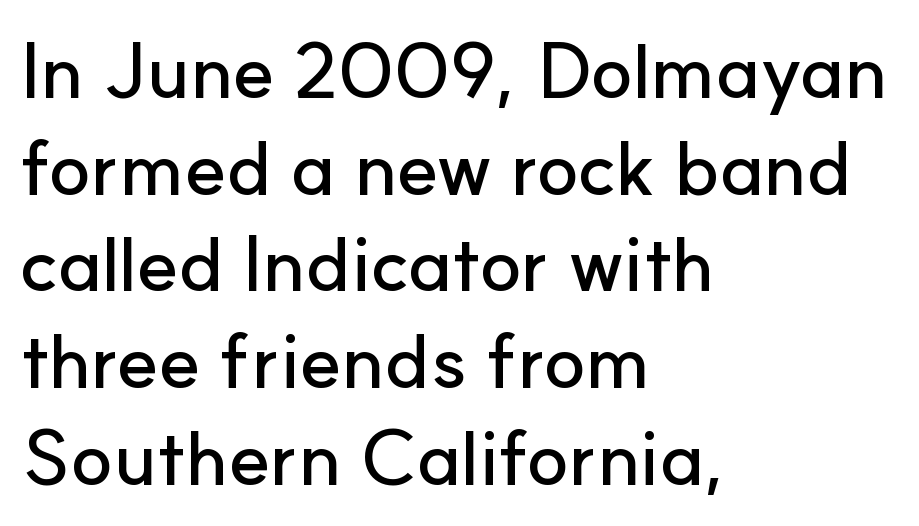
Only glyphs here, with clear space below each row. The ragged edge is on the right, which tells us the setting is flush left. Spacing between characters is what you'd get straight out of the box. Vertical strokes here are truly vertical. Examine the stroke ends and you'll find no serifs.
